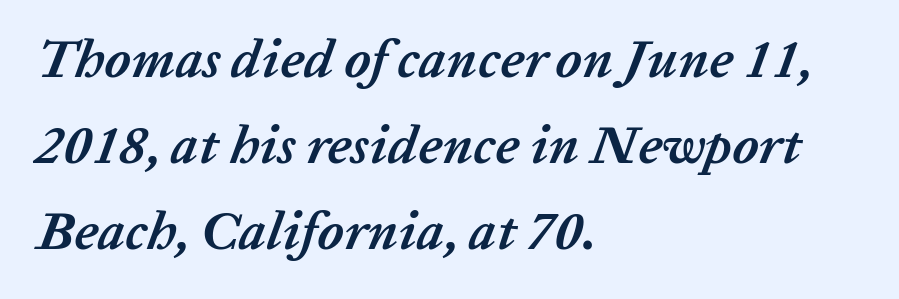
Q: Is the text bold? A: Yes.
Q: Is the text italic (slanted)? A: Yes, it leans right by about 20 degrees.
Q: Is the text underlined? A: No.
Q: How is the paragraph aligned? A: Left-aligned.
Q: Is the spacing between letters normal or unusually wide? A: Normal.
Q: Is the spacing between lines tight, normal or loose? A: Normal.
Q: Width (condensed, normal, or wide)? A: Normal.
Q: Stroke contrast? A: Low.
Q: x-height? A: Medium.
Q: Monospaced? A: No.
